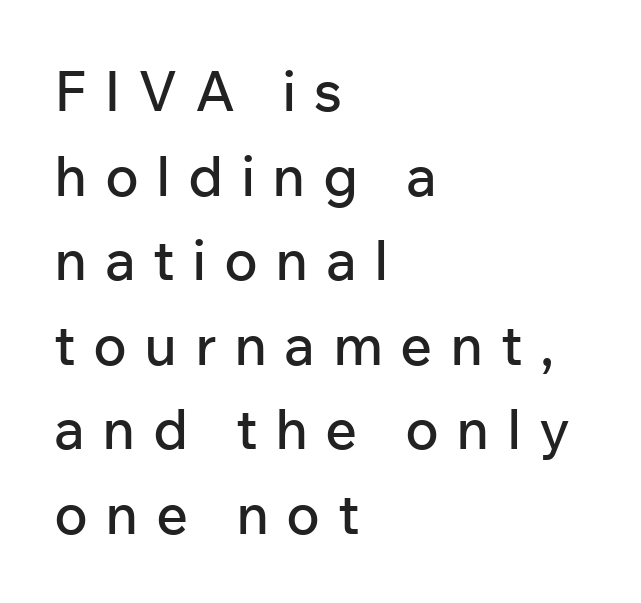
The image shows 56 px sans-serif type, upright; set left-aligned, normal line spacing (1.51x), unusually wide letter spacing (+0.31 em), not underlined; low stroke contrast and a medium x-height.
